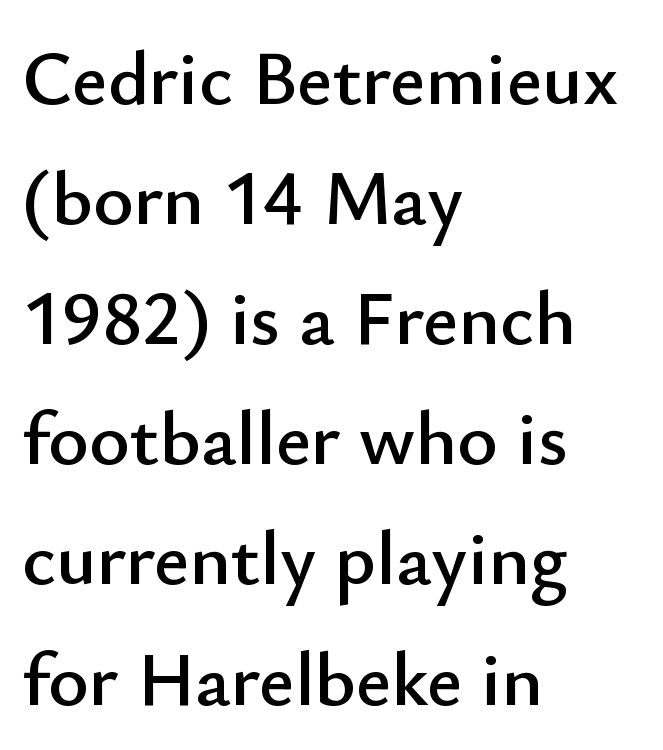
{"serif": "no", "italic": "no", "width": "normal", "stroke_contrast": "low", "x_height": "small", "monospaced": "no", "underline": "no", "align": "left", "line_spacing": "normal", "line_spacing_ratio": 1.56, "letter_spacing": "normal", "letter_spacing_em": 0.0, "glyph_px": 77}
